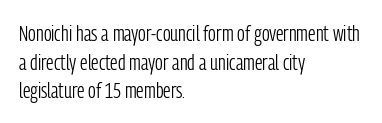
{"italic": "no", "bold": "no", "underline": "no", "align": "left", "line_spacing": "normal", "line_spacing_ratio": 1.3, "letter_spacing": "normal", "letter_spacing_em": 0.0, "glyph_px": 22}
